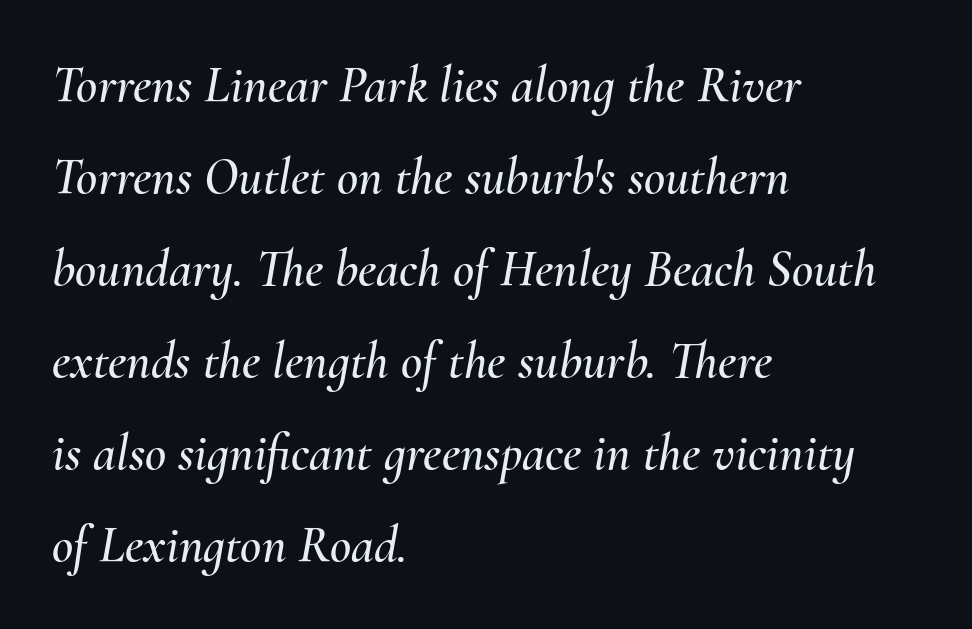
{"italic": "yes", "lean": "right", "slant_degrees": 10, "width": "normal", "stroke_contrast": "medium", "x_height": "small", "monospaced": "no", "underline": "no", "align": "left", "line_spacing_ratio": 1.77, "letter_spacing": "normal", "letter_spacing_em": 0.0, "glyph_px": 52}
